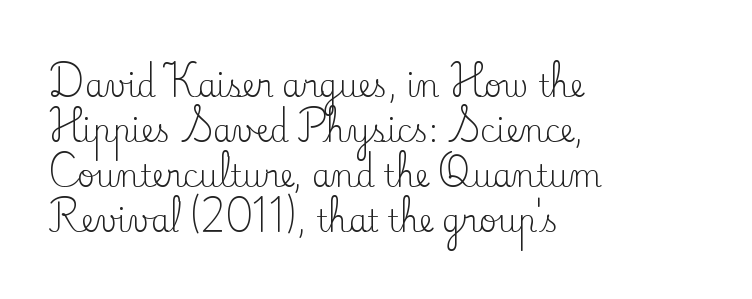
Q: Is the text bold? A: No.
Q: Is the text italic (slanted)? A: No, it is upright.
Q: Is the text underlined? A: No.
Q: How is the paragraph aligned? A: Left-aligned.
Q: Is the spacing between letters normal or unusually wide? A: Normal.
Q: Is the spacing between lines tight, normal or loose? A: Normal.
Q: Width (condensed, normal, or wide)? A: Normal.
Q: Stroke contrast? A: Low.
Q: x-height? A: Small.
Q: Monospaced? A: No.
